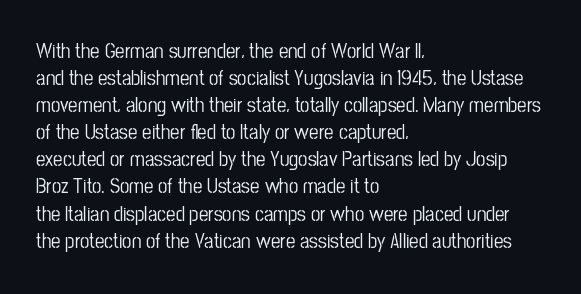
The letters stand straight up with perfectly vertical stems. Tracking here is standard; glyphs follow each other at the usual distance. Whoever set this chose a conventional vertical rhythm. The paragraph has a hard left edge and a soft right edge. Has an underline been added? It has not.
